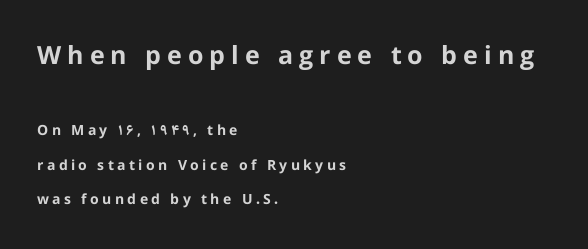
{"italic": "no", "bold": "yes", "underline": "no", "align": "left", "line_spacing": "loose", "line_spacing_ratio": 2.48, "letter_spacing": "wide", "letter_spacing_em": 0.24, "larger_block": "first", "size_ratio": 1.79, "glyph_px": 25}
